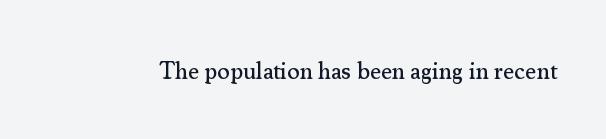
Q: Is the text italic (slanted)? A: No, it is upright.
Q: Is the text underlined? A: No.
Q: Is the spacing between letters normal or unusually wide? A: Normal.
